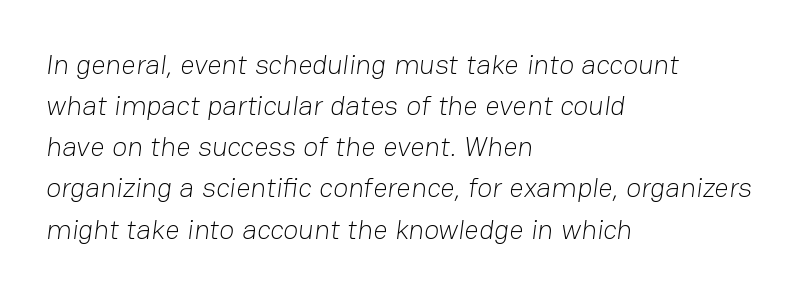
The image shows 28 px light sans-serif type; set left-aligned, normal line spacing (1.47x), normal letter spacing, not underlined; low stroke contrast and a medium x-height.
